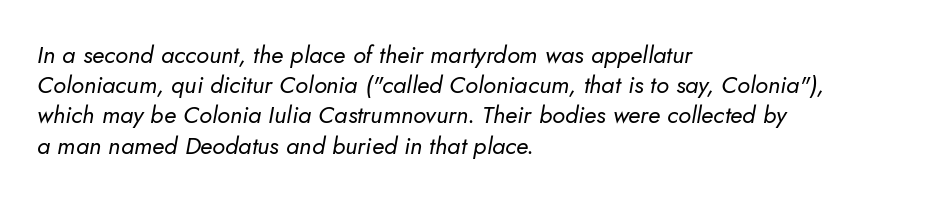
{"italic": "yes", "lean": "right", "slant_degrees": 10, "bold": "no", "underline": "no", "align": "left", "line_spacing": "normal", "line_spacing_ratio": 1.26, "letter_spacing": "normal", "letter_spacing_em": 0.0, "glyph_px": 24}
